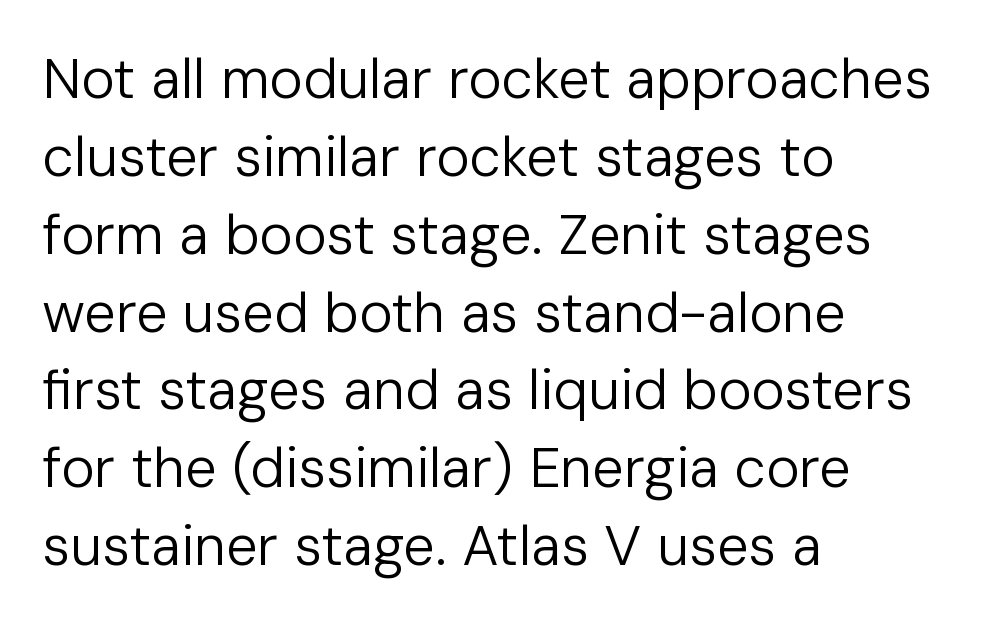
Standard letterfit; no display-style spreading of the glyphs. When letters stand straight like this, we call the style roman or upright. Think standard paragraph weight, or any step lighter than that. Character widths vary here, with narrow letters taking less room than wide ones. The space between consecutive lines is moderate.
